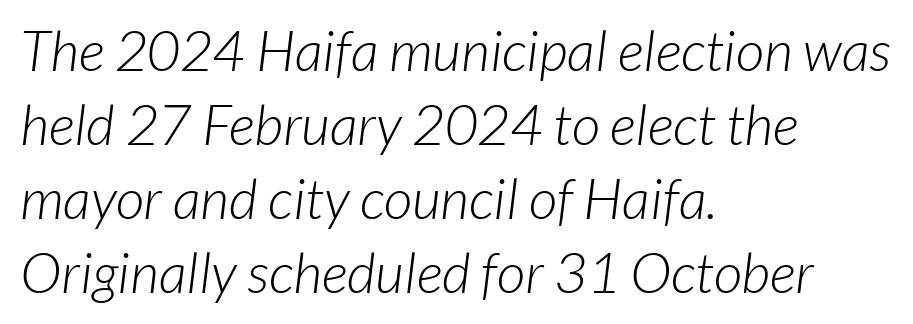
The image shows 56 px light sans-serif type; set left-aligned, normal line spacing (1.32x), normal letter spacing, not underlined; low stroke contrast and a medium x-height.
